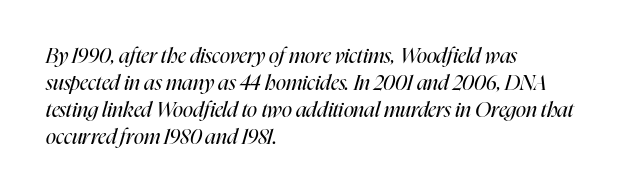
The image shows 21 px text type, italic (leaning right); set left-aligned, normal line spacing (1.28x), normal letter spacing, not underlined.
